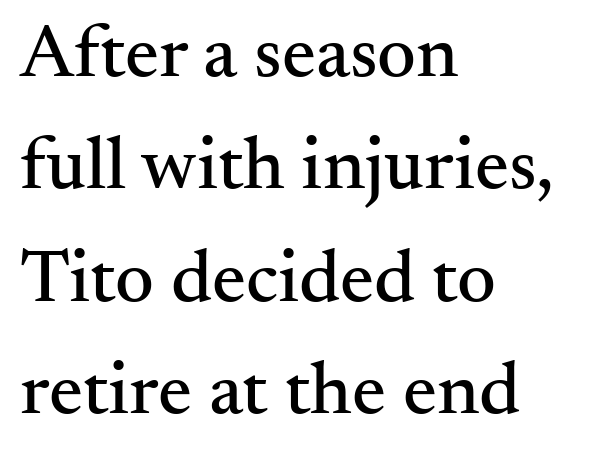
{"serif": "yes", "italic": "no", "width": "normal", "stroke_contrast": "medium", "x_height": "small", "monospaced": "no", "underline": "no", "align": "left", "line_spacing": "normal", "line_spacing_ratio": 1.48, "letter_spacing": "normal", "letter_spacing_em": 0.0, "glyph_px": 76}
